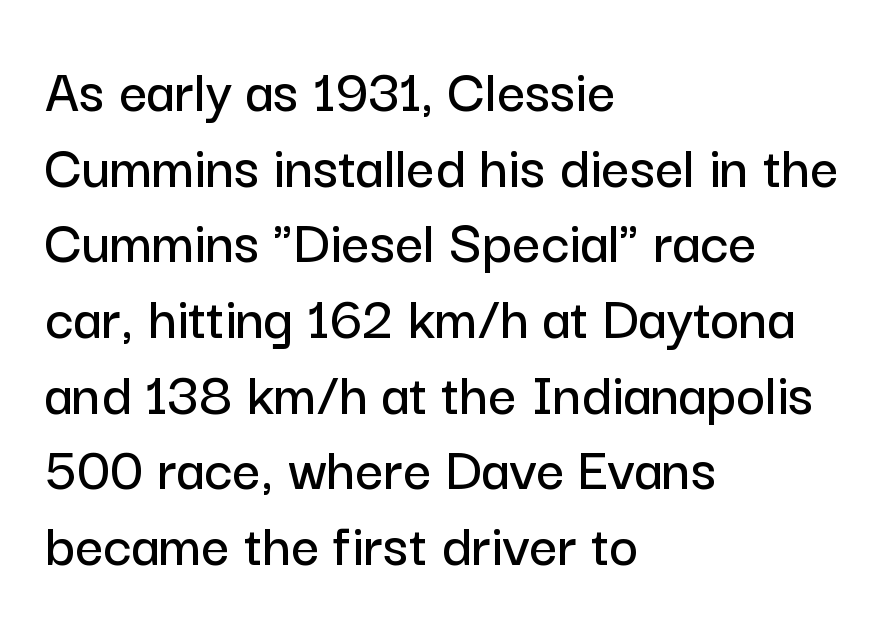
{"serif": "no", "italic": "no", "width": "normal", "stroke_contrast": "low", "x_height": "medium", "monospaced": "no", "underline": "no", "align": "left", "line_spacing_ratio": 1.22, "letter_spacing": "normal", "letter_spacing_em": 0.0, "glyph_px": 62}
